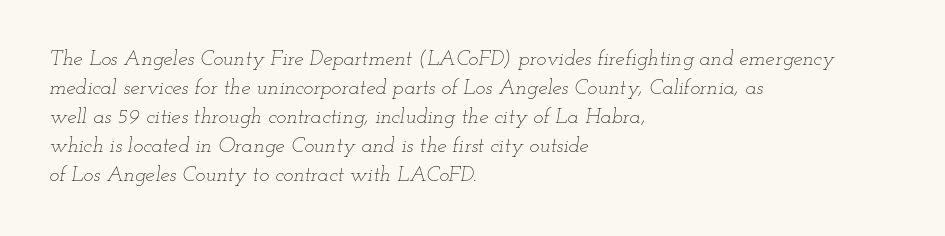
The image shows 21 px text type, italic (leaning right); set left-aligned, normal line spacing (1.38x), normal letter spacing, not underlined.
